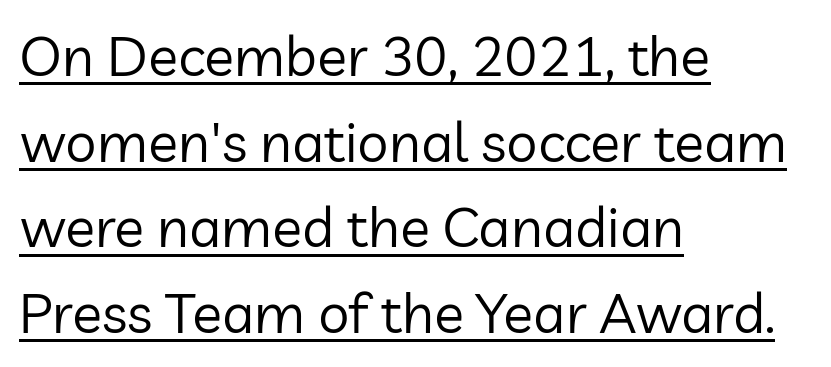
Q: Is the text bold? A: No.
Q: Is the text italic (slanted)? A: No, it is upright.
Q: Is the typeface a serif or a sans-serif typeface? A: Sans-serif.
Q: Is the text underlined? A: Yes.
Q: How is the paragraph aligned? A: Left-aligned.
Q: Is the spacing between letters normal or unusually wide? A: Normal.
Q: Is the spacing between lines tight, normal or loose? A: Normal.
Q: Width (condensed, normal, or wide)? A: Normal.
Q: Stroke contrast? A: Low.
Q: x-height? A: Medium.
Q: Monospaced? A: No.
